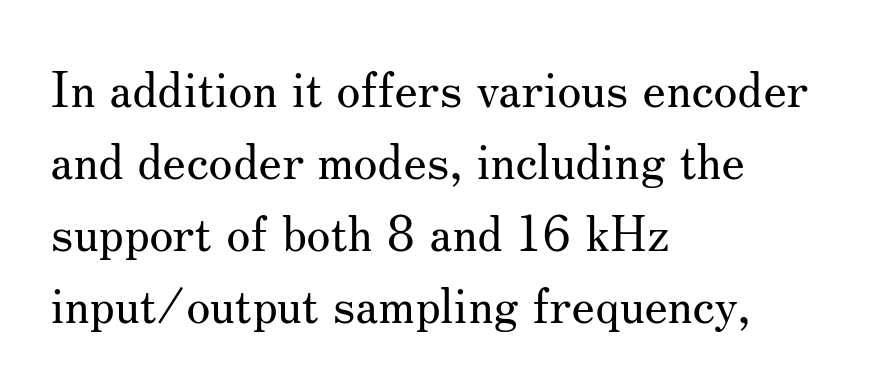
{"serif": "yes", "italic": "no", "bold": "no", "weight": "regular", "width": "normal", "stroke_contrast": "medium", "x_height": "small", "monospaced": "no", "underline": "no", "align": "left", "line_spacing": "normal", "line_spacing_ratio": 1.47, "letter_spacing": "normal", "letter_spacing_em": 0.0, "glyph_px": 49}
